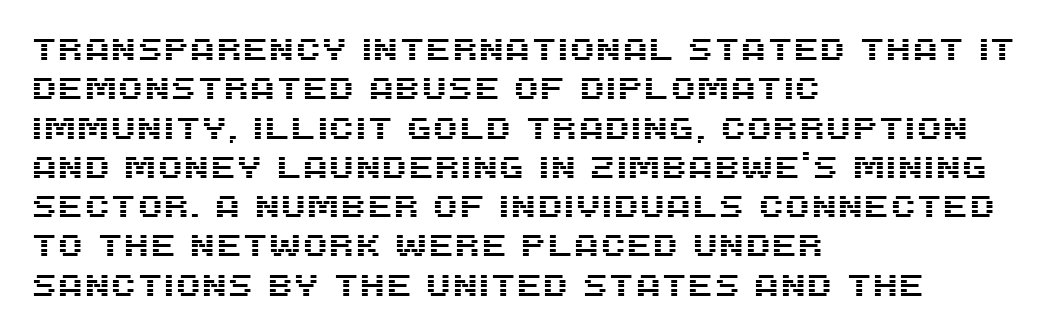
The designer left line spacing at the default. Typeset ragged right — the left edge is the straight one. Character widths vary here, with narrow letters taking less room than wide ones. Classification — sans serif. Every character sits straight up, as roman type does.
